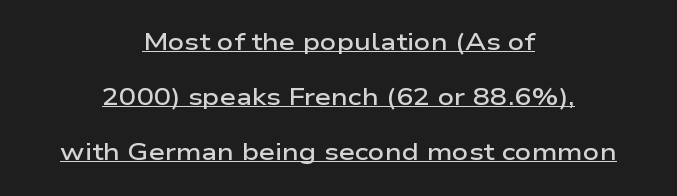
{"italic": "no", "bold": "semi", "underline": "yes", "align": "center", "line_spacing": "loose", "line_spacing_ratio": 2.4, "letter_spacing": "normal", "letter_spacing_em": 0.0, "glyph_px": 23}
